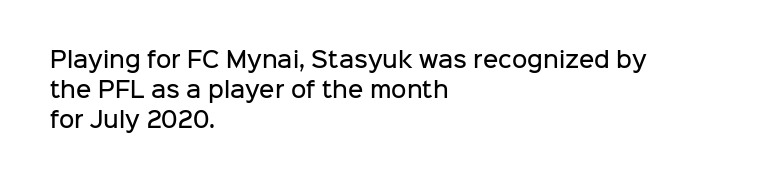
Every row of glyphs begins at an identical x-position on the left. Underlining? Definitely not there. What's the leading like? Ordinary, nothing unusual. The tracking reads as untouched default to a designer's eye. A fair bit of extra ink — the face is semibold, not bold.
